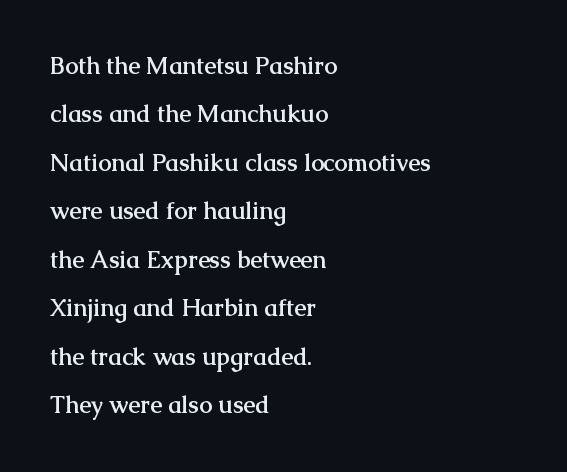
Q: Is the text bold? A: Yes.
Q: Is the text italic (slanted)? A: No, it is upright.
Q: Is the text underlined? A: No.
Q: How is the paragraph aligned? A: Left-aligned.
Q: Is the spacing between letters normal or unusually wide? A: Normal.
Q: Is the spacing between lines tight, normal or loose? A: Loose.
